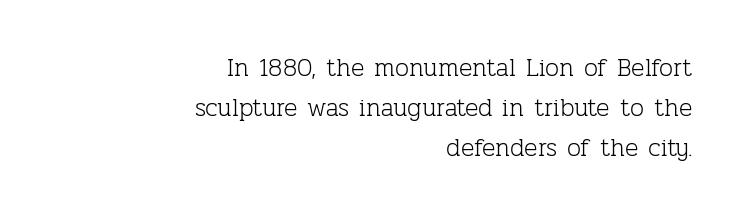
The compositor pushed each line to the right boundary. Successive baselines arrive at the customary interval. The letters sit at their default tracking, neither squeezed nor spread. Descender tails drop into unmarked territory.
